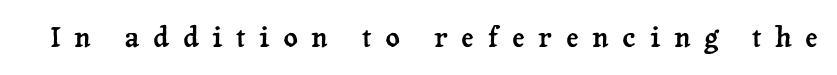
{"serif": "yes", "italic": "no", "width": "normal", "stroke_contrast": "low", "x_height": "medium", "monospaced": "no", "underline": "no", "letter_spacing": "wide", "letter_spacing_em": 0.49, "glyph_px": 28}
